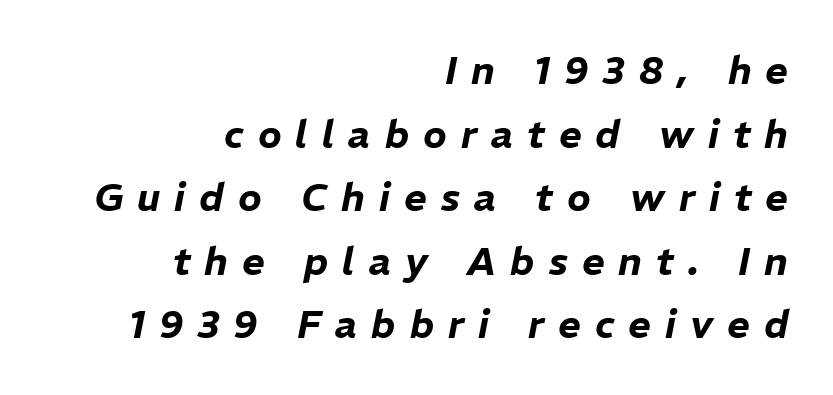
The image shows 39 px text type, italic (leaning right); set right-aligned, normal line spacing (1.63x), unusually wide letter spacing (+0.36 em), not underlined; low stroke contrast and a medium x-height.
